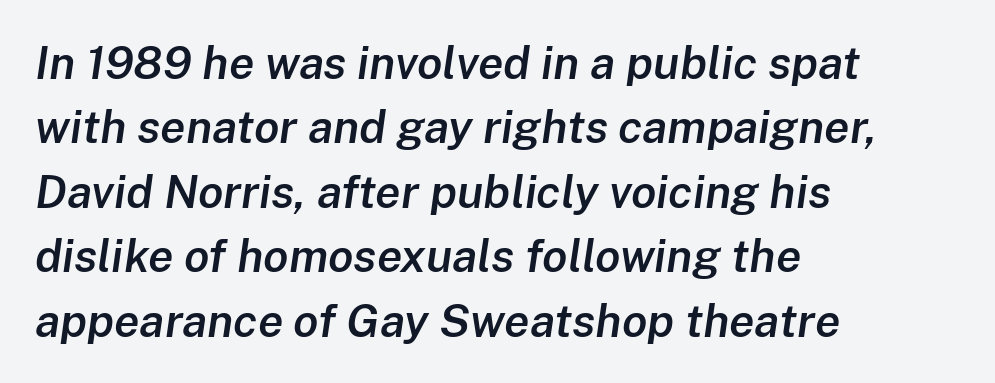
{"italic": "yes", "lean": "right", "slant_degrees": 8, "bold": "semi", "weight": "semibold", "width": "normal", "stroke_contrast": "low", "x_height": "medium", "monospaced": "no", "underline": "no", "align": "left", "line_spacing": "normal", "line_spacing_ratio": 1.4, "letter_spacing": "normal", "letter_spacing_em": 0.0, "glyph_px": 46}
